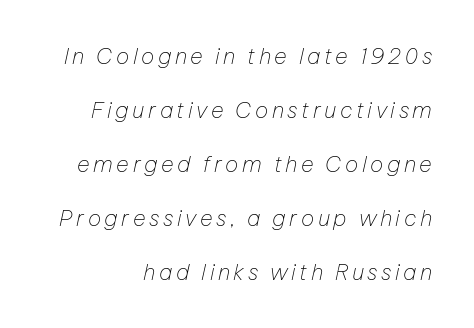
Q: Is the text bold? A: No.
Q: Is the text italic (slanted)? A: Yes, it leans right by about 12 degrees.
Q: Is the text underlined? A: No.
Q: Is the spacing between lines tight, normal or loose? A: Loose.
